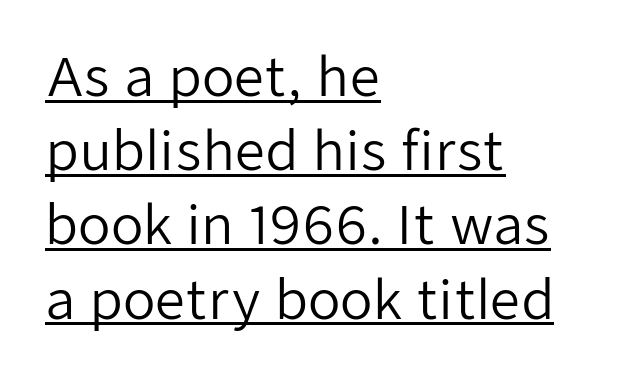
Normally led — the rows are evenly, conventionally spaced. What decoration does the sample have? An underline. To sum up the face: it is a sans, with no serifs. Varying glyph widths throughout — classic text-font behaviour.
